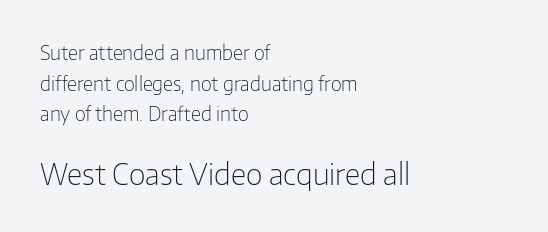
{"serif": "no", "italic": "no", "bold": "no", "weight": "light", "width": "normal", "stroke_contrast": "low", "x_height": "medium", "monospaced": "no", "underline": "no", "align": "left", "line_spacing": "normal", "line_spacing_ratio": 1.61, "letter_spacing": "normal", "letter_spacing_em": 0.0, "larger_block": "second", "size_ratio": 1.53, "glyph_px": 29}
